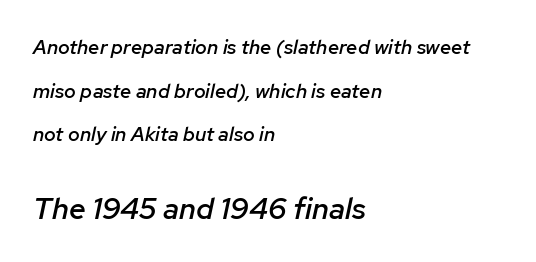
The image shows 30 px semibold type, italic (leaning right); set left-aligned, loose line spacing (2.18x), normal letter spacing, not underlined; the second (bottom) block is 1.5x larger; low stroke contrast and a medium x-height.
